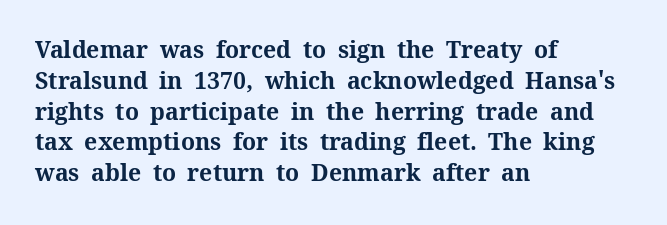
Q: Is the text bold? A: Yes.
Q: Is the text italic (slanted)? A: No, it is upright.
Q: Is the text underlined? A: No.
Q: How is the paragraph aligned? A: Left-aligned.
Q: Is the spacing between letters normal or unusually wide? A: Normal.
Q: Is the spacing between lines tight, normal or loose? A: Normal.
